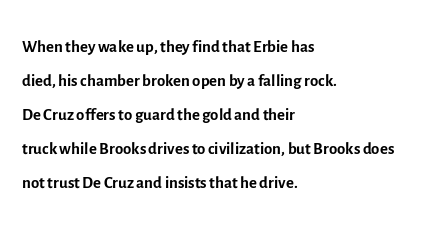
{"italic": "no", "bold": "no", "underline": "no", "align": "left", "line_spacing": "normal", "line_spacing_ratio": 1.42, "letter_spacing": "normal", "letter_spacing_em": 0.0, "glyph_px": 24}
